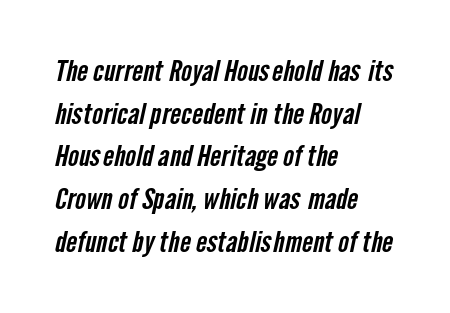
Default kerning and tracking; the words read as compact shapes. Glance below the letters and you will spot only blank space. You could not count columns in this text — the font is proportionally spaced. Rows of type keep a routine distance in the vertical direction. Look at the bottom of the vertical strokes: they stop flat, with no serifs.
